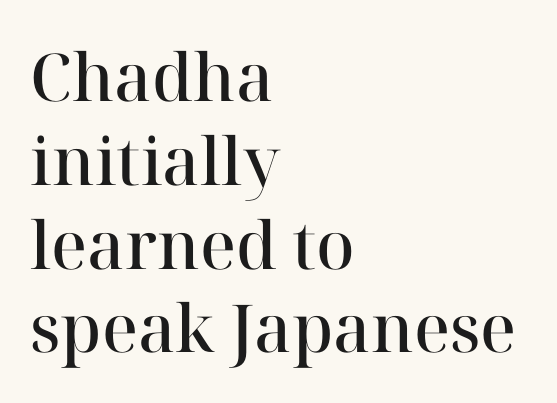
Underlining? Definitely not there. Italic: no, the glyphs are upright roman. This rendering employs a face with finishing strokes, i.e., a serif. This sample is left-justified, so line endings fall wherever the words run out. What stands out about the letter spacing? Nothing — it is the standard amount. Do the characters align in a grid? No, the font is proportional.
